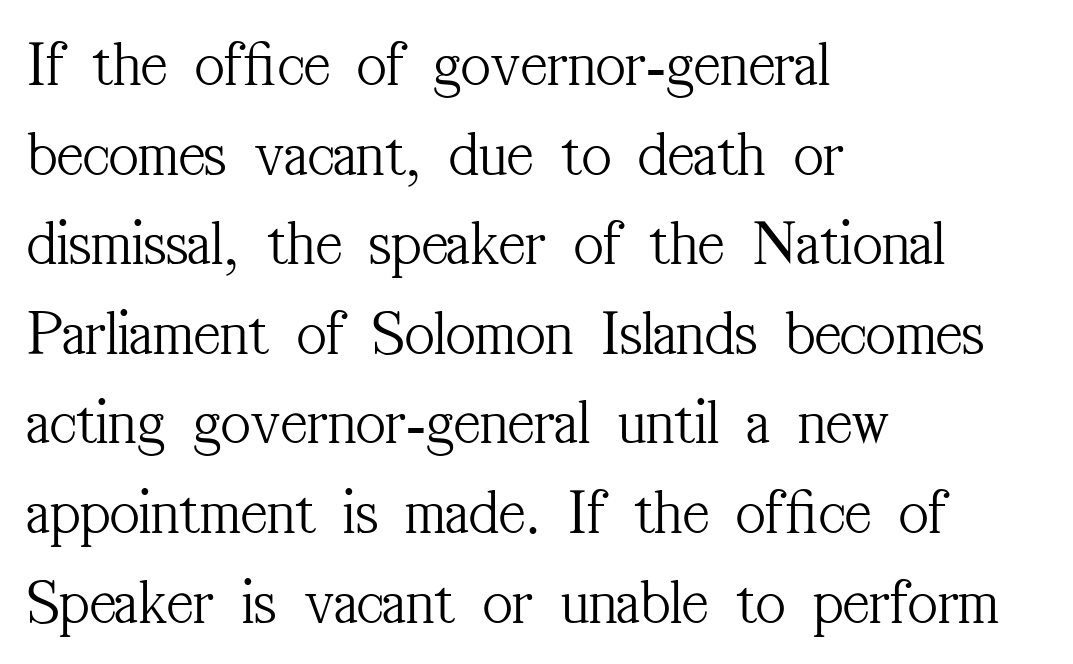
{"serif": "yes", "italic": "no", "bold": "no", "weight": "light", "width": "condensed", "stroke_contrast": "medium", "x_height": "medium", "monospaced": "no", "underline": "no", "align": "left", "line_spacing": "normal", "line_spacing_ratio": 1.4, "letter_spacing": "normal", "letter_spacing_em": 0.0, "glyph_px": 64}
